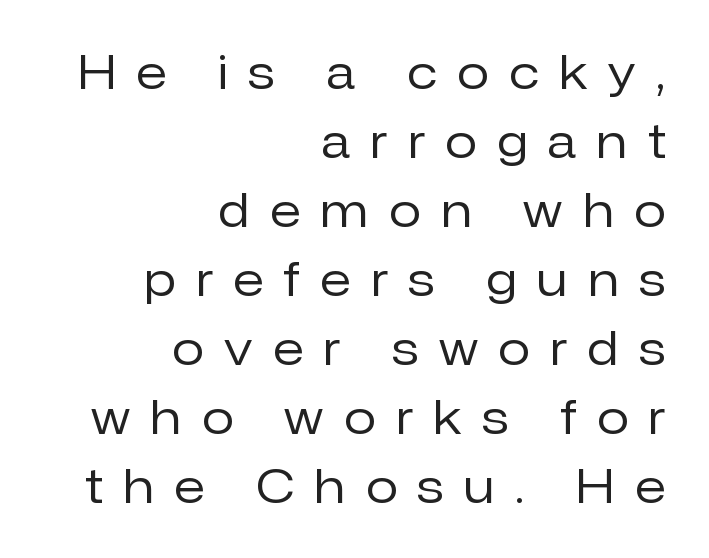
{"serif": "no", "italic": "no", "bold": "no", "weight": "regular", "width": "normal", "stroke_contrast": "low", "x_height": "medium", "monospaced": "no", "underline": "no", "align": "right", "line_spacing": "normal", "line_spacing_ratio": 1.5, "letter_spacing": "wide", "letter_spacing_em": 0.45, "glyph_px": 46}
